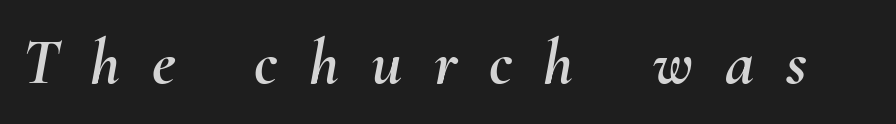
Q: Is the text italic (slanted)? A: Yes, it leans right by about 10 degrees.
Q: Is the text underlined? A: No.
Q: Is the spacing between letters normal or unusually wide? A: Unusually wide.
Q: Width (condensed, normal, or wide)? A: Normal.
Q: Stroke contrast? A: Medium.
Q: x-height? A: Small.
Q: Monospaced? A: No.
